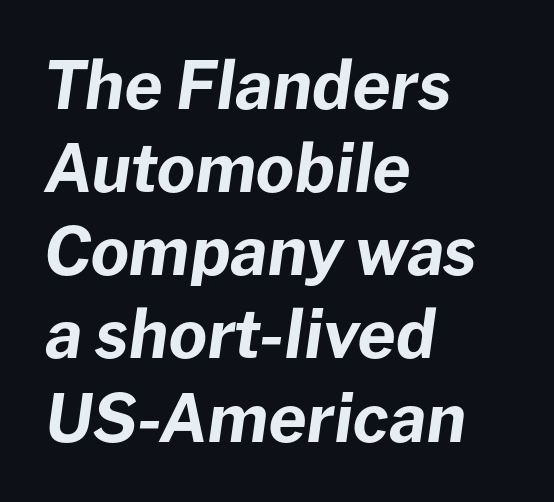
{"italic": "yes", "lean": "right", "slant_degrees": 8, "bold": "yes", "weight": "bold", "width": "normal", "stroke_contrast": "low", "x_height": "medium", "monospaced": "no", "underline": "no", "align": "left", "line_spacing": "normal", "line_spacing_ratio": 1.26, "letter_spacing": "normal", "letter_spacing_em": 0.0, "glyph_px": 66}
